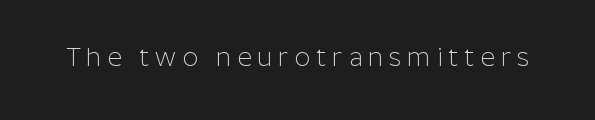
The image shows 25 px text type, upright; set unusually wide letter spacing (+0.24 em), not underlined.
